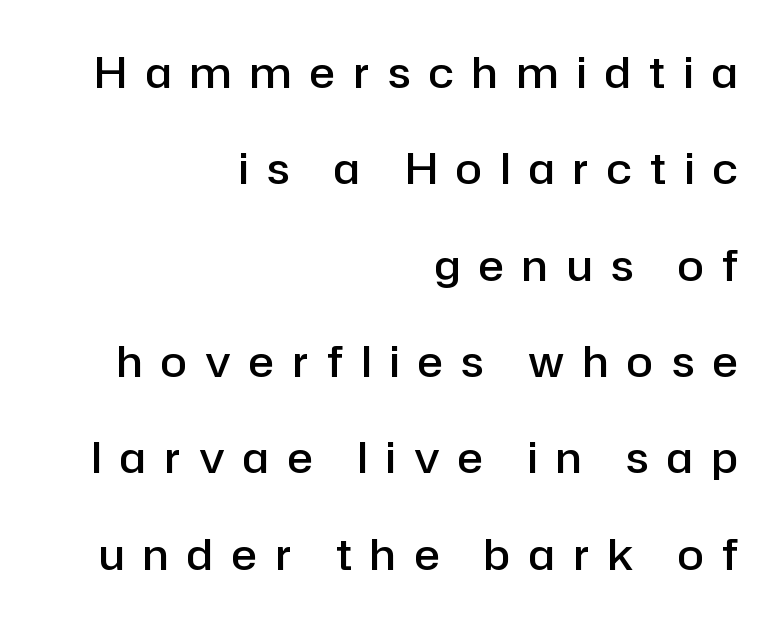
{"serif": "no", "italic": "no", "bold": "semi", "weight": "semibold", "width": "normal", "stroke_contrast": "low", "x_height": "medium", "monospaced": "no", "underline": "no", "align": "right", "line_spacing": "loose", "line_spacing_ratio": 2.24, "letter_spacing": "wide", "letter_spacing_em": 0.43, "glyph_px": 43}
